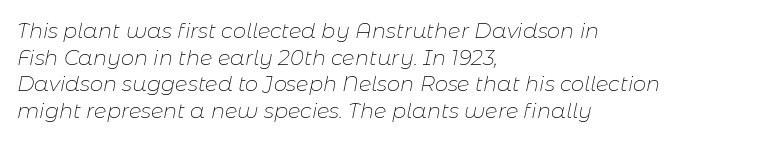
The image shows 21 px text type, italic (leaning right); set left-aligned, normal line spacing (1.27x), normal letter spacing, not underlined.
